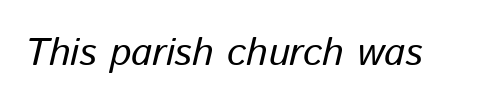
Q: Is the text bold? A: No.
Q: Is the text italic (slanted)? A: Yes, it leans right by about 13 degrees.
Q: Is the text underlined? A: No.
Q: Is the spacing between letters normal or unusually wide? A: Normal.
Q: Width (condensed, normal, or wide)? A: Normal.
Q: Stroke contrast? A: Low.
Q: x-height? A: Medium.
Q: Monospaced? A: No.
